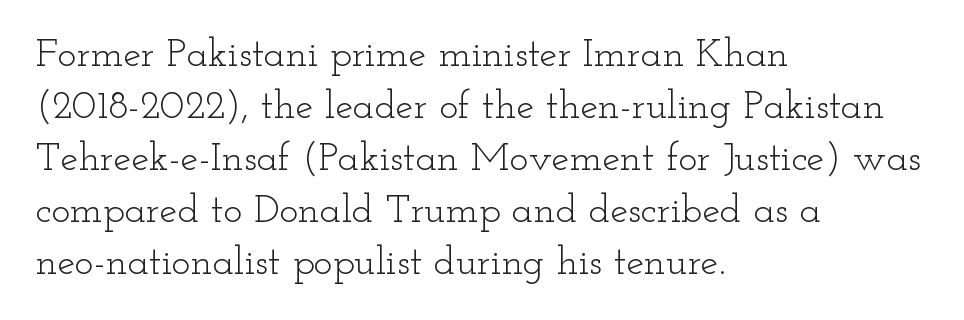
Is there any slant? The stems are plumb. Leftover space on each line is placed entirely after the last word. Is the stroke heavy? The answer is a plain regular-or-lighter. The type is set solid horizontally, with unmodified tracking. Check the space under the baseline: it is left empty. The space between consecutive lines is moderate.
